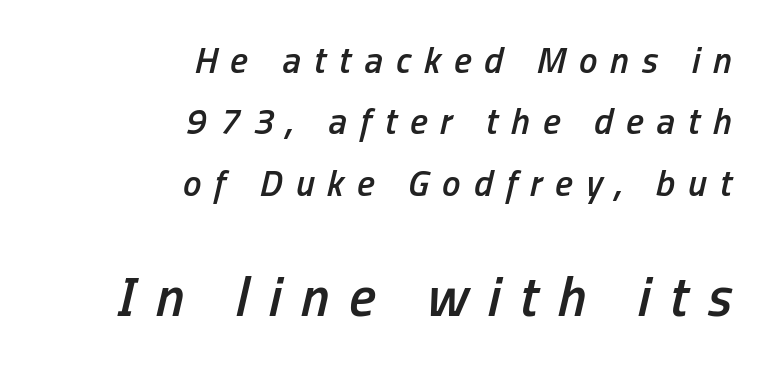
The image shows 56 px semibold, condensed type, italic (leaning right); set right-aligned, normal line spacing (1.66x), unusually wide letter spacing (+0.35 em), not underlined; the second (bottom) block is 1.51x larger; low stroke contrast and a medium x-height.
